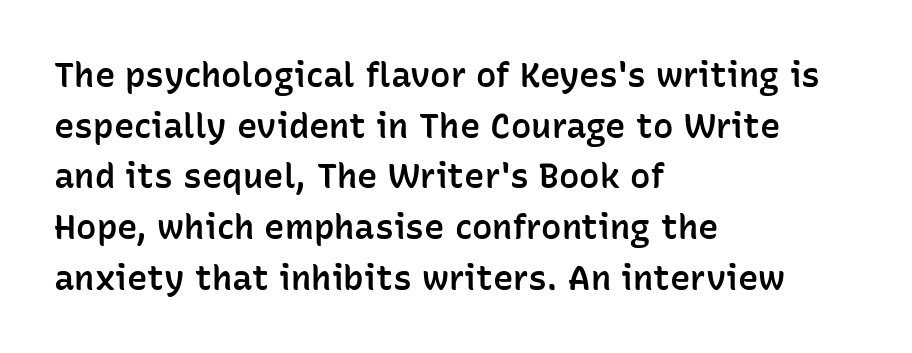
{"serif": "no", "italic": "no", "bold": "semi", "weight": "semibold", "width": "normal", "stroke_contrast": "low", "x_height": "medium", "monospaced": "no", "underline": "no", "align": "left", "line_spacing": "normal", "line_spacing_ratio": 1.49, "letter_spacing": "normal", "letter_spacing_em": 0.0, "glyph_px": 34}
